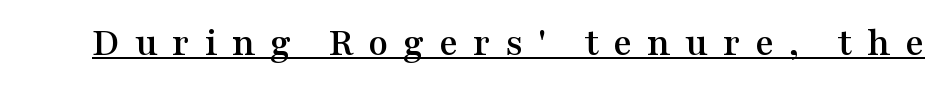
The letters are spread apart with noticeably loose tracking. Underlined type. Quick note: not italic, upright. The passage shown is typed in a proportional face where columns would drift. This sample uses a serif face.
